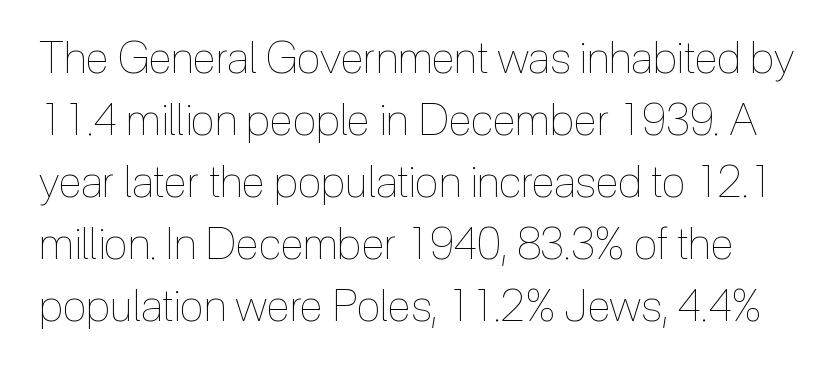
This is the regular roman posture of the typeface. Only glyphs here, with clear space below each row. Nothing heavy about these letters — not bold at all. Does the leading feel generous? No, just average.
